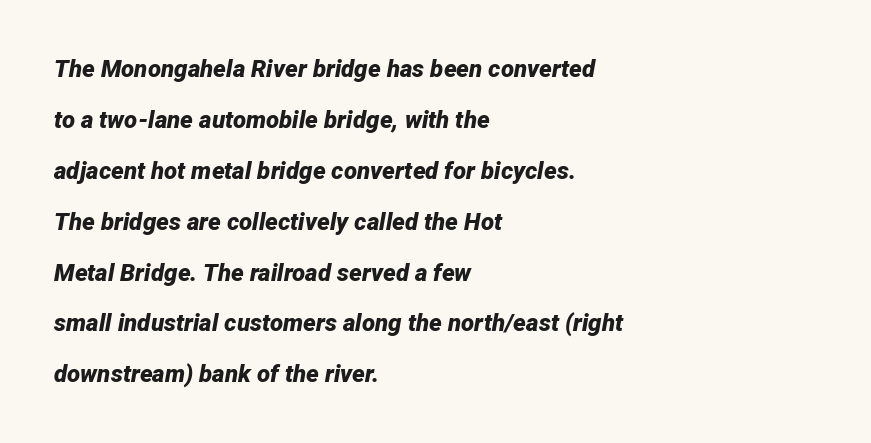
{"italic": "yes", "lean": "right", "slant_degrees": 12, "bold": "yes", "underline": "no", "align": "left", "line_spacing": "loose", "line_spacing_ratio": 2.12, "letter_spacing": "normal", "letter_spacing_em": 0.0, "glyph_px": 24}
